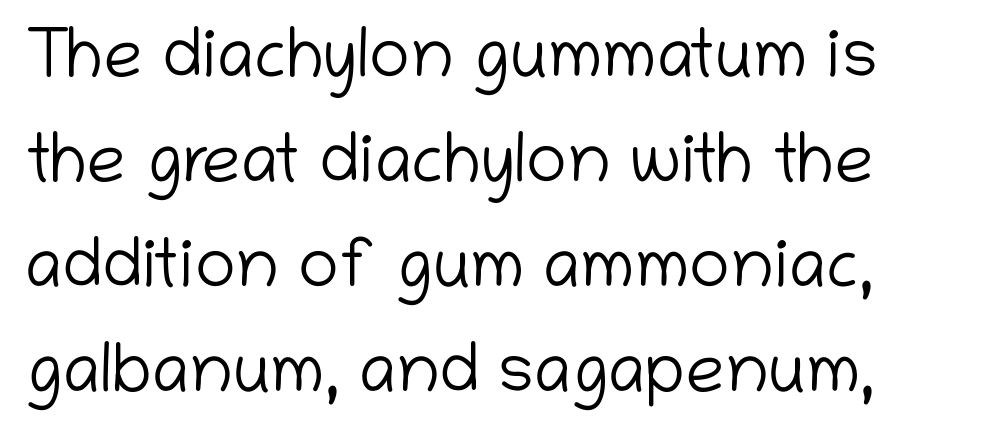
There is no visible air inserted between adjacent glyphs. The weight would be labelled regular, book, light, or lighter still. Varying glyph widths throughout — classic text-font behaviour. The foot of each line stays bare and open.
